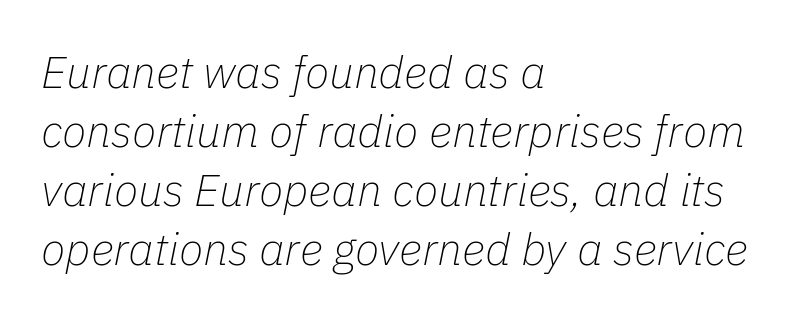
The image shows 45 px thin type, italic (leaning right); set left-aligned, normal line spacing (1.31x), normal letter spacing, not underlined; low stroke contrast and a medium x-height.
